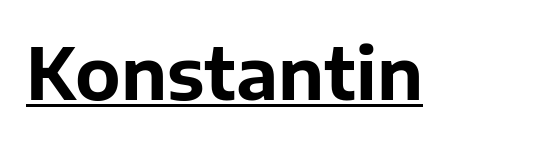
Students, observe the line beneath the letters — that is underlining. Strong, thick strokes mark this as bold type. Each letter keeps its own natural width here, so spacing adapts to shape. Does the lettering tilt? It doesn't — this is upright. Check where the strokes stop: nothing finishes them off — pure sans.
